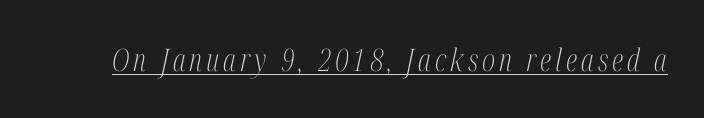
Q: Is the text bold? A: No.
Q: Is the text italic (slanted)? A: Yes, it leans right by about 12 degrees.
Q: Is the typeface a serif or a sans-serif typeface? A: Serif.
Q: Is the text underlined? A: Yes.
Q: Width (condensed, normal, or wide)? A: Condensed.
Q: Stroke contrast? A: Medium.
Q: x-height? A: Medium.
Q: Monospaced? A: No.
